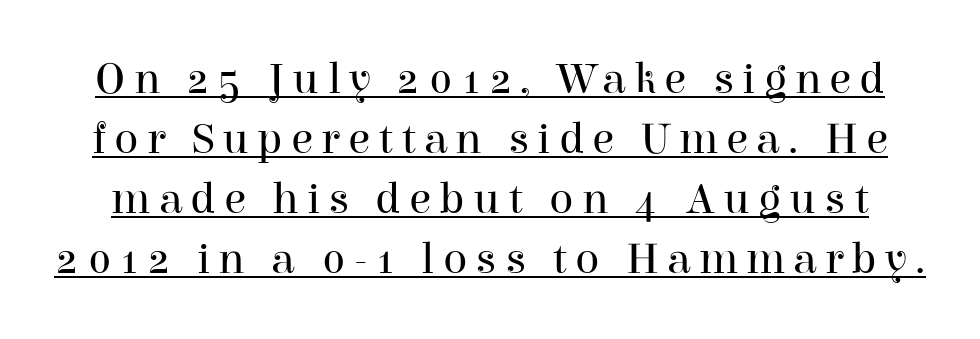
Q: Is the text bold? A: No.
Q: Is the text italic (slanted)? A: No, it is upright.
Q: Is the typeface a serif or a sans-serif typeface? A: Serif.
Q: Is the text underlined? A: Yes.
Q: Is the spacing between lines tight, normal or loose? A: Normal.
Q: Width (condensed, normal, or wide)? A: Normal.
Q: Stroke contrast? A: High.
Q: x-height? A: Medium.
Q: Monospaced? A: No.
